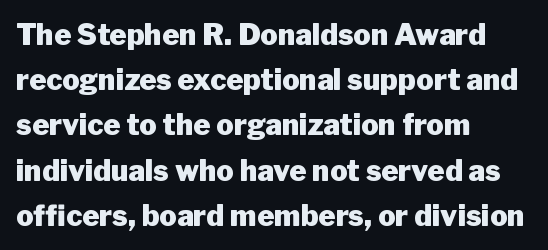
Q: Is the text bold? A: Yes.
Q: Is the text italic (slanted)? A: No, it is upright.
Q: Is the typeface a serif or a sans-serif typeface? A: Sans-serif.
Q: Is the text underlined? A: No.
Q: How is the paragraph aligned? A: Left-aligned.
Q: Is the spacing between letters normal or unusually wide? A: Normal.
Q: Is the spacing between lines tight, normal or loose? A: Normal.
Q: Width (condensed, normal, or wide)? A: Normal.
Q: Stroke contrast? A: Low.
Q: x-height? A: Medium.
Q: Monospaced? A: No.
